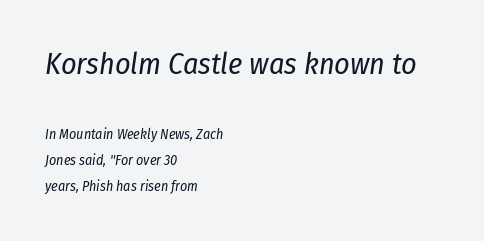
{"italic": "yes", "lean": "right", "slant_degrees": 8, "bold": "no", "weight": "regular", "width": "condensed", "stroke_contrast": "low", "x_height": "medium", "monospaced": "no", "underline": "no", "align": "left", "line_spacing_ratio": 1.87, "letter_spacing": "normal", "letter_spacing_em": 0.0, "larger_block": "first", "size_ratio": 2.14, "glyph_px": 30}
